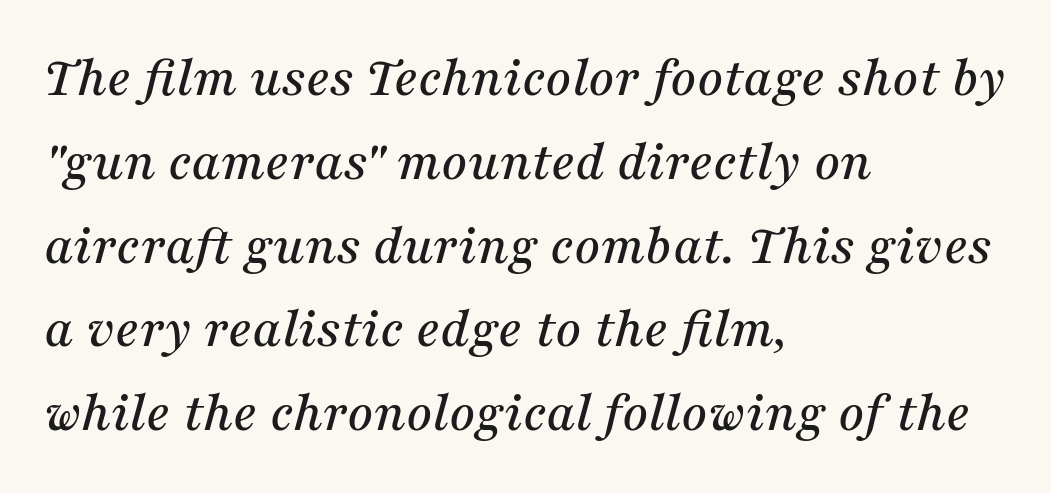
{"serif": "yes", "italic": "yes", "lean": "right", "slant_degrees": 16, "width": "normal", "stroke_contrast": "medium", "x_height": "medium", "monospaced": "no", "underline": "no", "align": "left", "line_spacing": "normal", "line_spacing_ratio": 1.47, "letter_spacing": "normal", "letter_spacing_em": 0.0, "glyph_px": 57}
